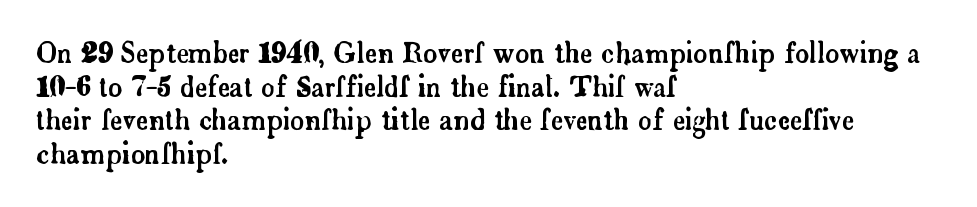
The image shows 27 px text type, upright; set left-aligned, normal line spacing (1.25x), normal letter spacing, not underlined.
